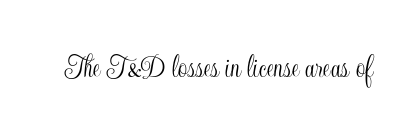
Is the letter spacing exaggerated? No — it looks like the ordinary default. Do the characters align in a grid? No, the font is proportional. Bare-footed words on every line.
